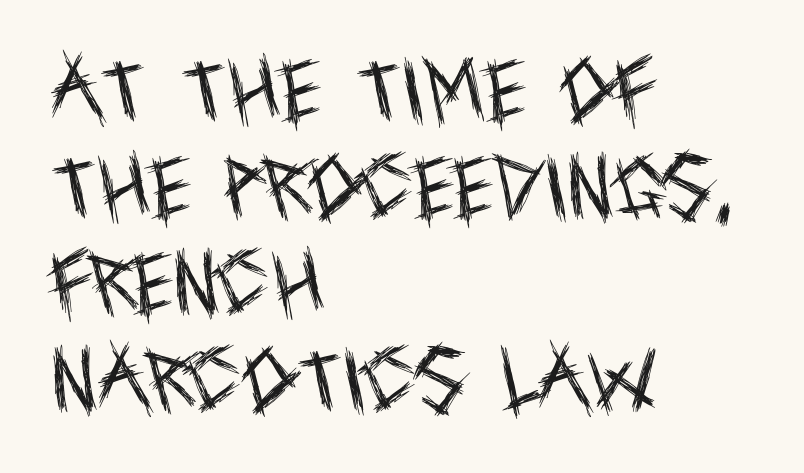
Weight: in the light-to-regular range. Character widths vary here, with narrow letters taking less room than wide ones. The baseline area is clear. Serif or sans? Sans — the stroke terminals are bare.
